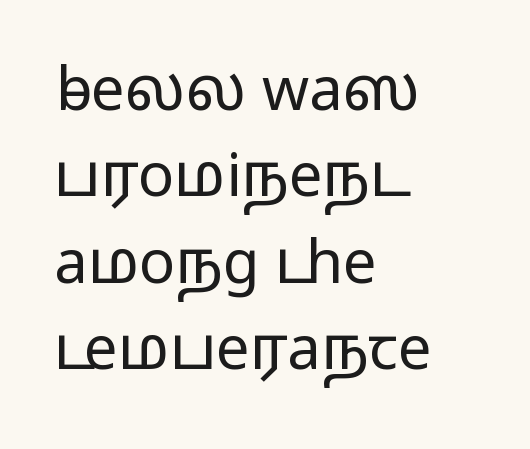
{"serif": "no", "italic": "no", "bold": "no", "weight": "light", "width": "wide", "stroke_contrast": "low", "x_height": "medium", "monospaced": "no", "underline": "no", "align": "left", "line_spacing": "normal", "line_spacing_ratio": 1.44, "letter_spacing": "normal", "letter_spacing_em": 0.0, "glyph_px": 60}
